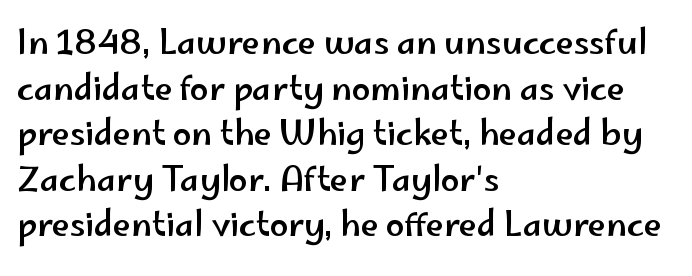
Q: Is the text italic (slanted)? A: No, it is upright.
Q: Is the typeface a serif or a sans-serif typeface? A: Sans-serif.
Q: Is the text underlined? A: No.
Q: How is the paragraph aligned? A: Left-aligned.
Q: Is the spacing between letters normal or unusually wide? A: Normal.
Q: Is the spacing between lines tight, normal or loose? A: Normal.
Q: Width (condensed, normal, or wide)? A: Wide.
Q: Stroke contrast? A: Low.
Q: x-height? A: Small.
Q: Monospaced? A: No.
